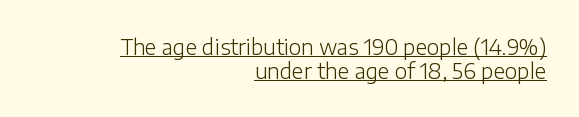
The image shows 21 px text type, upright; set right-aligned, tight line spacing (1.14x), normal letter spacing, underlined.
